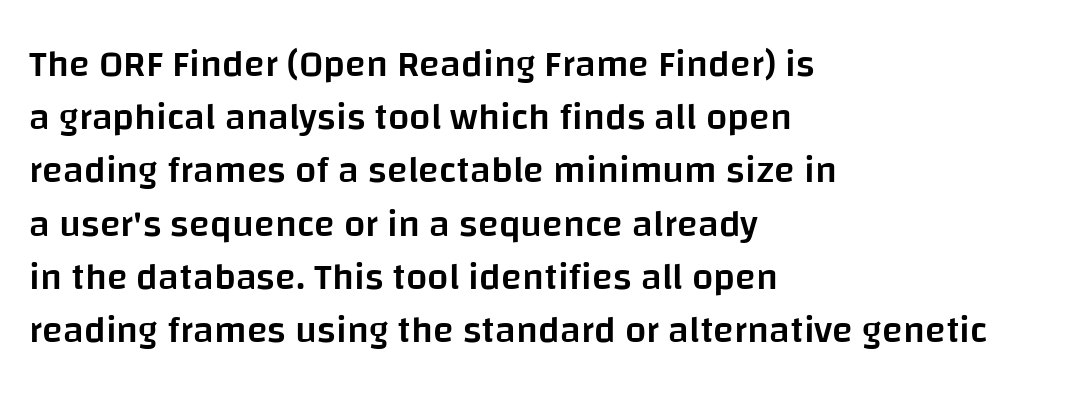
The image shows 38 px semibold sans-serif type, upright; set left-aligned, normal line spacing (1.4x), normal letter spacing, not underlined; low stroke contrast and a large x-height.
